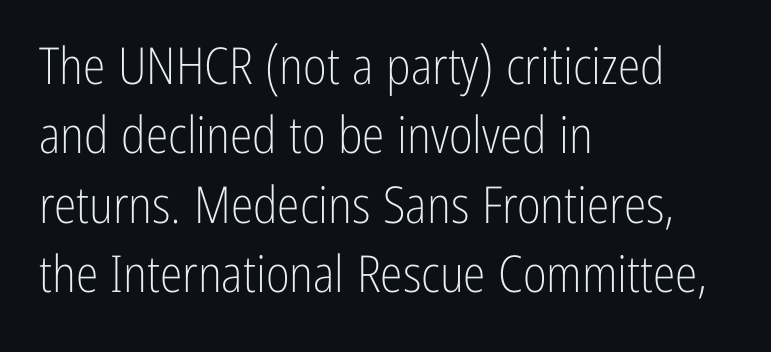
The image shows 51 px light, condensed sans-serif type, upright; set left-aligned, normal line spacing (1.36x), normal letter spacing, not underlined; low stroke contrast and a medium x-height.
